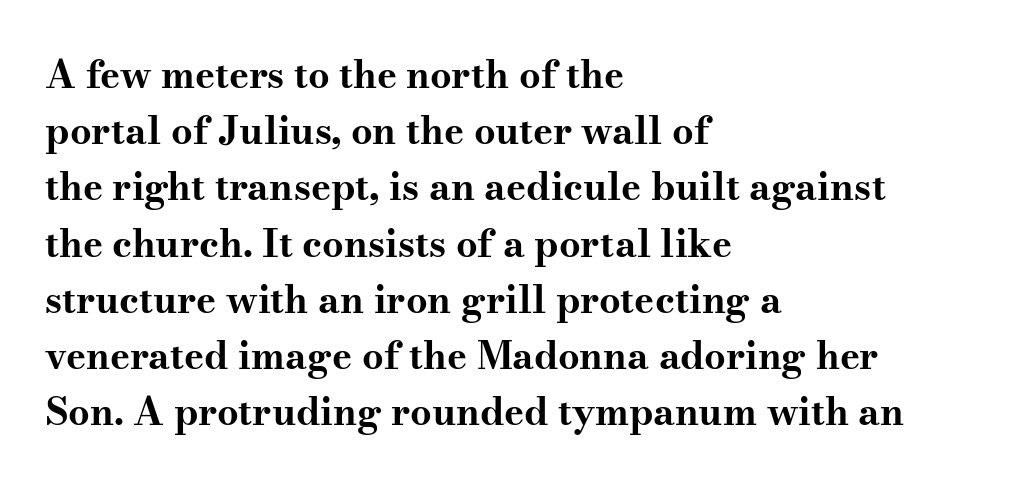
The image shows 38 px bold, wide serif type, upright; set left-aligned, normal line spacing (1.48x), normal letter spacing, not underlined; medium stroke contrast and a small x-height.
